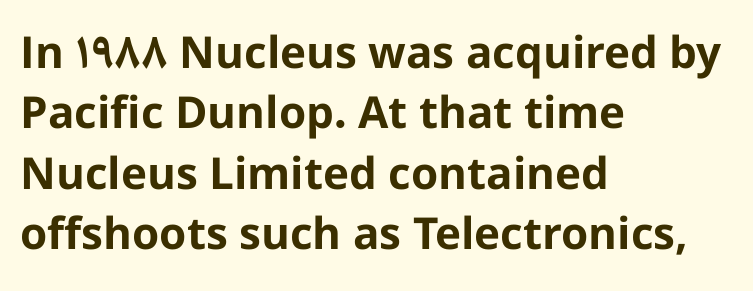
This rendering uses left alignment, leaving the right contour irregular. Each new line begins a customary step beneath the previous one. The gaps between neighbouring characters are ordinary and unremarkable. Lines of text with bare space underneath. Proportional: the letters do not fall into vertical columns. The rendering uses a bold face; every stroke is thick and dark.
